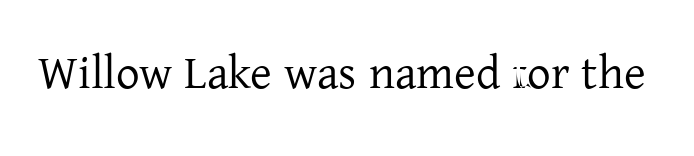
The image shows 47 px serif type, upright; set normal letter spacing, not underlined; low stroke contrast and a medium x-height.
